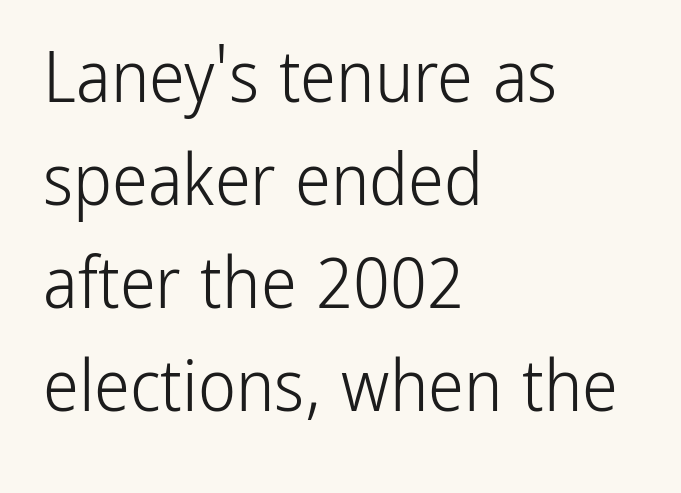
Q: Is the text bold? A: No.
Q: Is the text italic (slanted)? A: No, it is upright.
Q: Is the typeface a serif or a sans-serif typeface? A: Sans-serif.
Q: Is the text underlined? A: No.
Q: How is the paragraph aligned? A: Left-aligned.
Q: Is the spacing between letters normal or unusually wide? A: Normal.
Q: Is the spacing between lines tight, normal or loose? A: Normal.
Q: Width (condensed, normal, or wide)? A: Condensed.
Q: Stroke contrast? A: Low.
Q: x-height? A: Medium.
Q: Monospaced? A: No.
